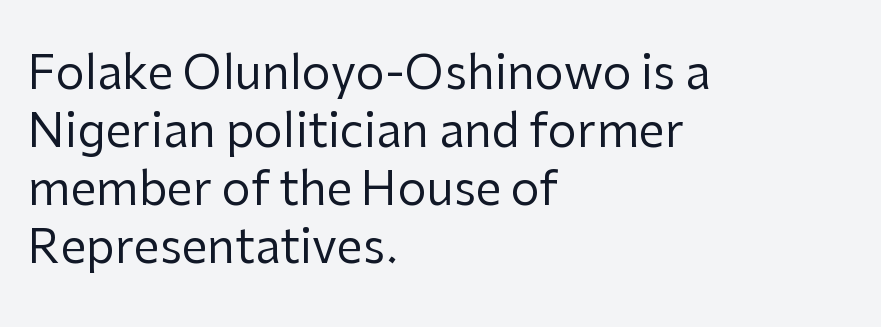
This sample uses plain, unmodified letter spacing. The lines are quadded left. Whoever set this chose a conventional vertical rhythm. No feet cap the strokes, marking this as sans-serif type. Here the designer chose a conventional face with non-uniform glyph widths. A roman cut, with each character standing at attention.
